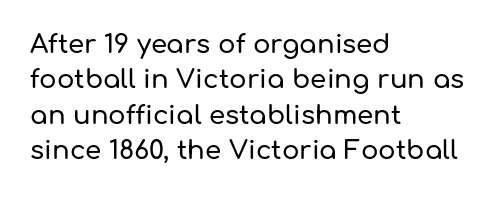
The image shows 26 px text type, upright; set left-aligned, normal line spacing (1.36x), normal letter spacing, not underlined.
